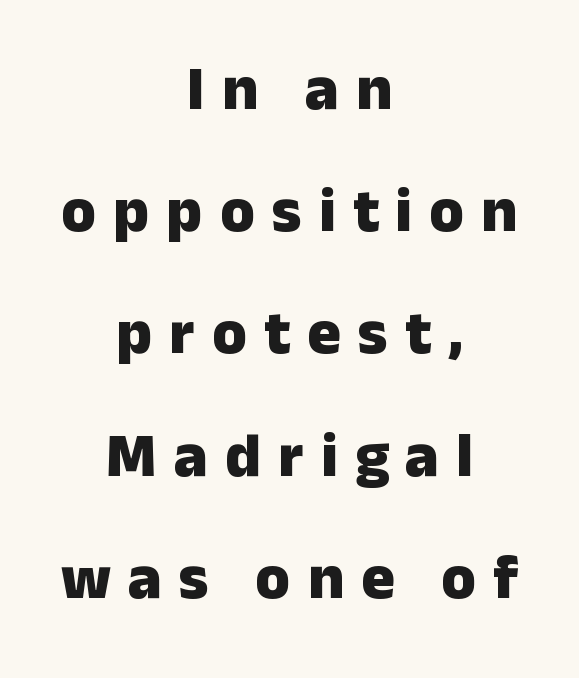
Nope, not italic — everything's standing straight. Teacher's note: observe the equal gaps on both sides — that is centered alignment. Tracking value appears strongly positive — letters spread wide. A full-strength bold gives these letters their thick strokes.
